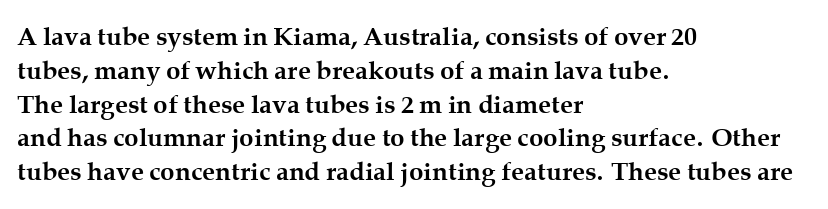
The image shows 26 px bold type, upright; set left-aligned, normal line spacing (1.3x), normal letter spacing, not underlined.
